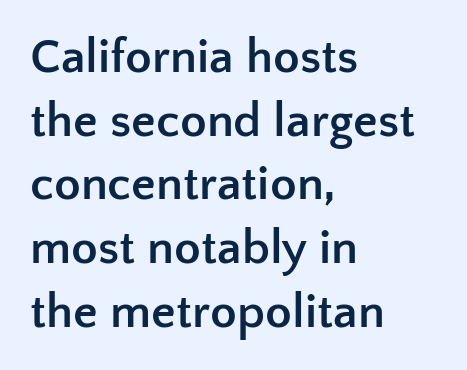
Q: Is the text bold? A: Yes.
Q: Is the text italic (slanted)? A: No, it is upright.
Q: Is the typeface a serif or a sans-serif typeface? A: Sans-serif.
Q: Is the text underlined? A: No.
Q: How is the paragraph aligned? A: Left-aligned.
Q: Is the spacing between letters normal or unusually wide? A: Normal.
Q: Is the spacing between lines tight, normal or loose? A: Normal.
Q: Width (condensed, normal, or wide)? A: Normal.
Q: Stroke contrast? A: Low.
Q: x-height? A: Medium.
Q: Monospaced? A: No.
